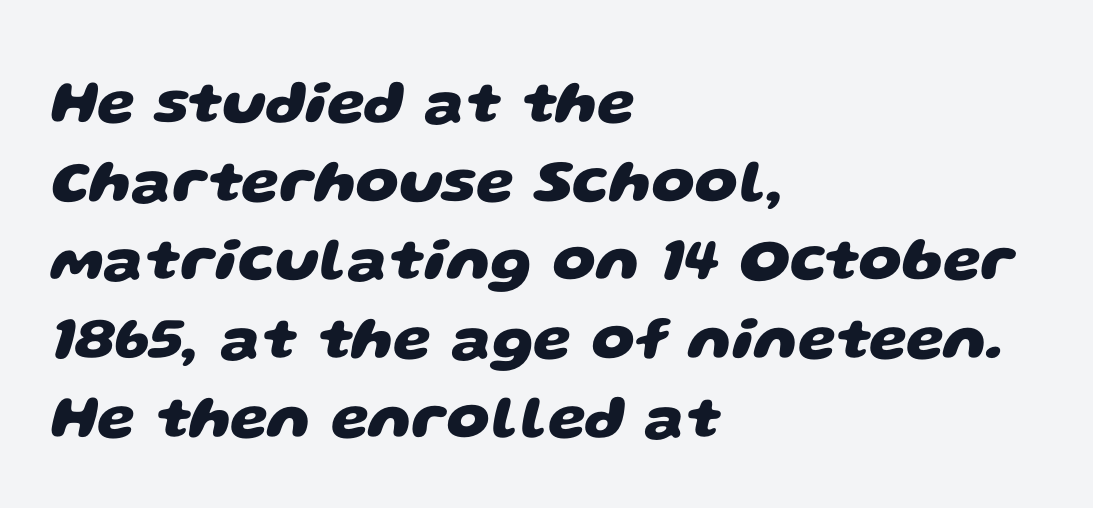
Q: Is the text bold? A: Yes.
Q: Is the typeface a serif or a sans-serif typeface? A: Sans-serif.
Q: Is the text underlined? A: No.
Q: How is the paragraph aligned? A: Left-aligned.
Q: Is the spacing between letters normal or unusually wide? A: Normal.
Q: Is the spacing between lines tight, normal or loose? A: Normal.
Q: Width (condensed, normal, or wide)? A: Wide.
Q: Stroke contrast? A: Low.
Q: x-height? A: Large.
Q: Monospaced? A: No.
